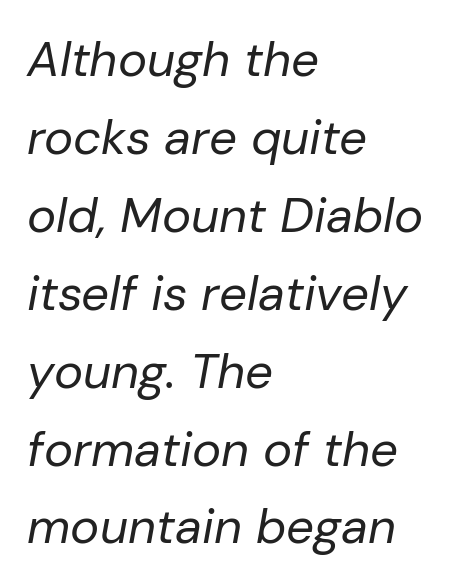
Q: Is the text bold? A: No.
Q: Is the text italic (slanted)? A: Yes, it leans right by about 10 degrees.
Q: Is the text underlined? A: No.
Q: How is the paragraph aligned? A: Left-aligned.
Q: Is the spacing between letters normal or unusually wide? A: Normal.
Q: Is the spacing between lines tight, normal or loose? A: Normal.
Q: Width (condensed, normal, or wide)? A: Normal.
Q: Stroke contrast? A: Low.
Q: x-height? A: Medium.
Q: Monospaced? A: No.
